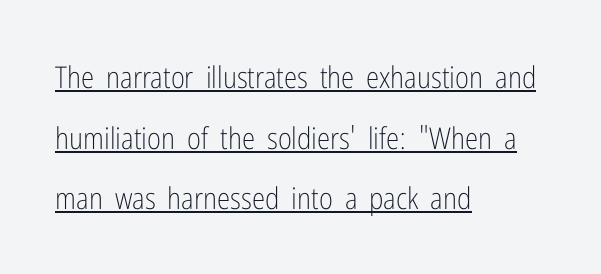
{"serif": "no", "italic": "no", "bold": "no", "weight": "light", "width": "condensed", "stroke_contrast": "low", "x_height": "medium", "monospaced": "no", "underline": "yes", "align": "left", "line_spacing": "loose", "line_spacing_ratio": 2.02, "letter_spacing": "normal", "letter_spacing_em": 0.0, "glyph_px": 30}
